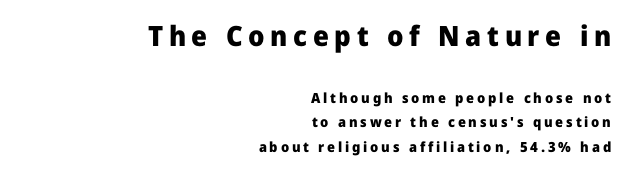
Q: Is the text bold? A: Yes.
Q: Is the text italic (slanted)? A: No, it is upright.
Q: Is the typeface a serif or a sans-serif typeface? A: Sans-serif.
Q: Is the text underlined? A: No.
Q: How is the paragraph aligned? A: Right-aligned.
Q: Is the spacing between letters normal or unusually wide? A: Unusually wide.
Q: Which block of text is set in a larger size, the first (top) or the second (bottom)? A: The first (top) one.
Q: Width (condensed, normal, or wide)? A: Normal.
Q: Stroke contrast? A: Low.
Q: x-height? A: Medium.
Q: Monospaced? A: No.
